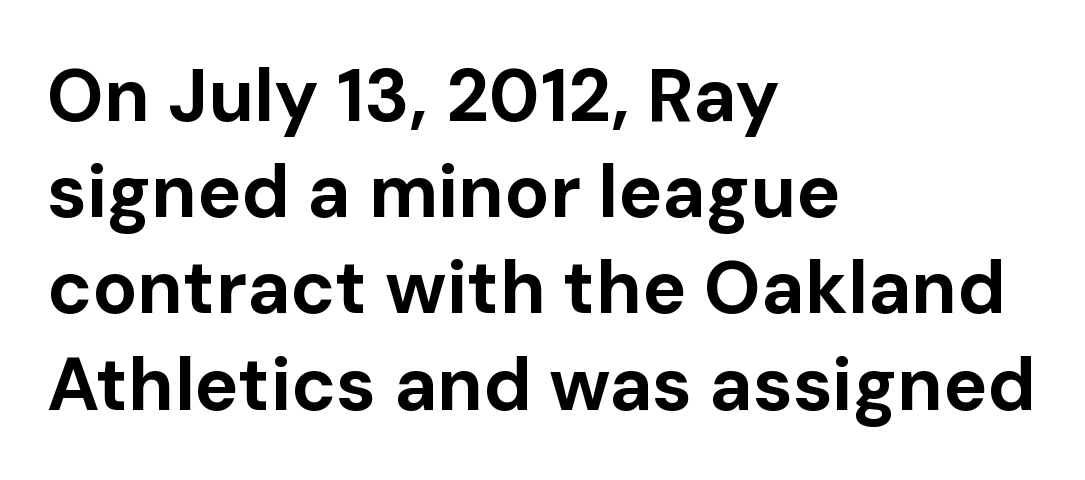
It's the straight-up-and-down kind of type. The space between consecutive lines is moderate. Does the copy run flush right? No — it runs flush left. Underlining? Definitely not there. Grotesque or geometric, the face here clearly has no serifs. Compared with typical body copy, the letter spacing here is the same.
